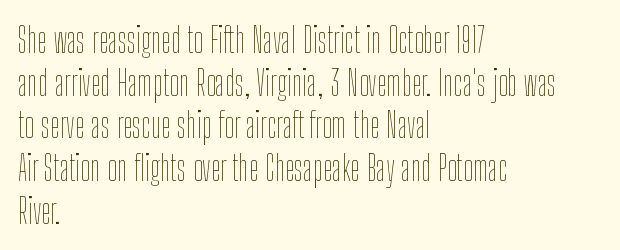
Q: Is the text bold? A: No.
Q: Is the text italic (slanted)? A: No, it is upright.
Q: Is the text underlined? A: No.
Q: How is the paragraph aligned? A: Left-aligned.
Q: Is the spacing between letters normal or unusually wide? A: Normal.
Q: Width (condensed, normal, or wide)? A: Condensed.
Q: Stroke contrast? A: Low.
Q: x-height? A: Medium.
Q: Monospaced? A: No.
